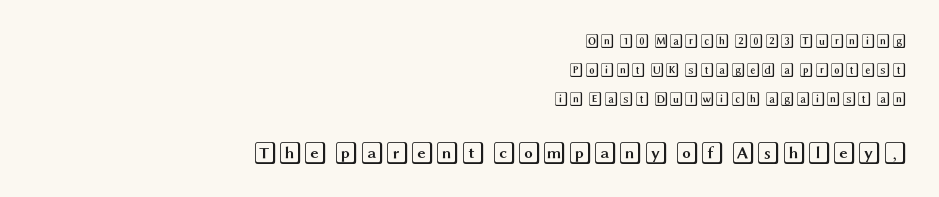
{"italic": "no", "underline": "no", "align": "right", "line_spacing": "loose", "line_spacing_ratio": 2.08, "letter_spacing": "normal", "letter_spacing_em": 0.0, "larger_block": "second", "size_ratio": 1.64, "glyph_px": 23}
